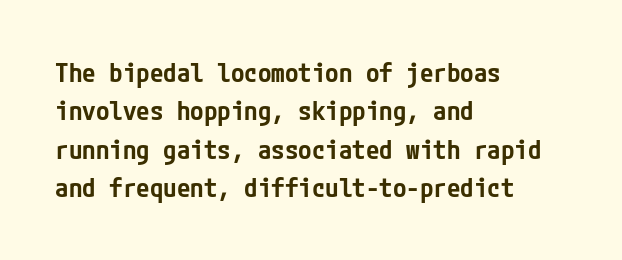
{"italic": "no", "bold": "semi", "underline": "no", "align": "left", "line_spacing": "normal", "line_spacing_ratio": 1.42, "letter_spacing": "normal", "letter_spacing_em": 0.0, "glyph_px": 27}
